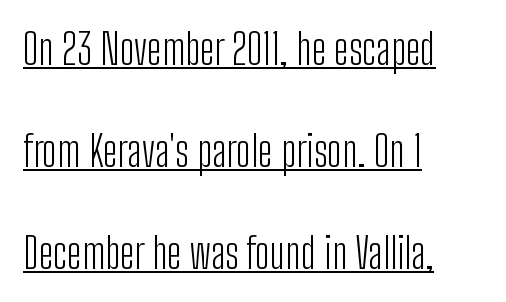
The strokes are not fattened; the text isn't bold. Honestly, the underline is the first thing you notice here. This is sans-serif lettering, the kind often seen on screens and signage. Does extra space separate the letters? No, they use regular spacing.
